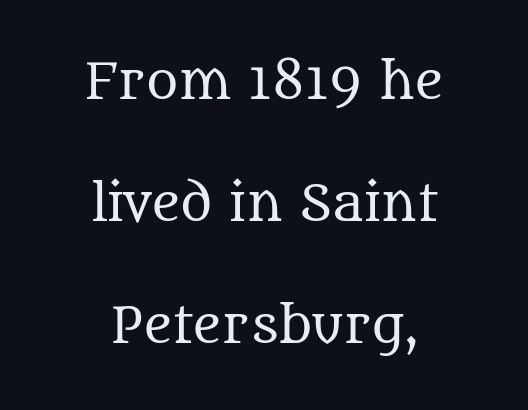
{"serif": "yes", "italic": "no", "bold": "no", "weight": "regular", "width": "normal", "stroke_contrast": "medium", "x_height": "large", "monospaced": "no", "underline": "no", "align": "center", "line_spacing": "loose", "line_spacing_ratio": 2.49, "letter_spacing": "normal", "letter_spacing_em": 0.0, "glyph_px": 49}
